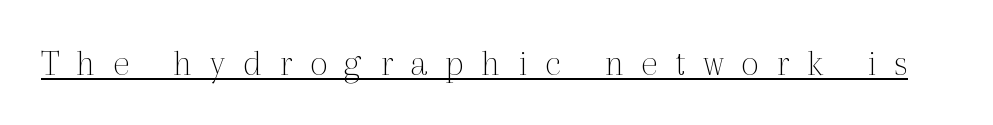
The image shows 39 px thin serif type, upright; set unusually wide letter spacing (+0.45 em), underlined; a medium x-height.
